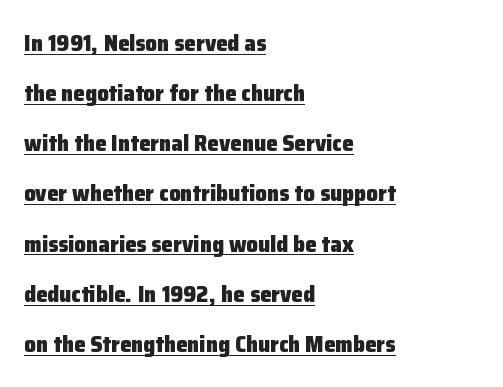
Q: Is the text bold? A: Yes.
Q: Is the text italic (slanted)? A: No, it is upright.
Q: Is the text underlined? A: Yes.
Q: How is the paragraph aligned? A: Left-aligned.
Q: Is the spacing between letters normal or unusually wide? A: Normal.
Q: Is the spacing between lines tight, normal or loose? A: Loose.
